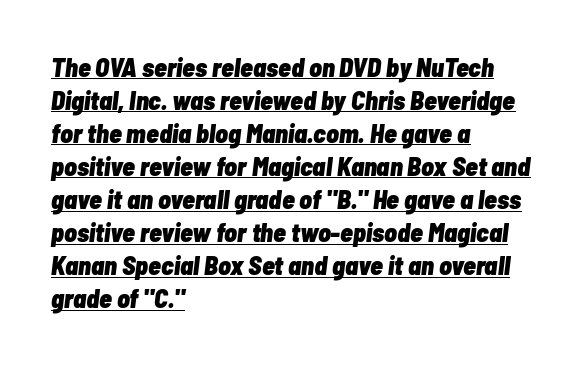
Q: Is the text bold? A: Yes.
Q: Is the text italic (slanted)? A: Yes, it leans right by about 7 degrees.
Q: Is the text underlined? A: Yes.
Q: How is the paragraph aligned? A: Left-aligned.
Q: Is the spacing between letters normal or unusually wide? A: Normal.
Q: Is the spacing between lines tight, normal or loose? A: Normal.
